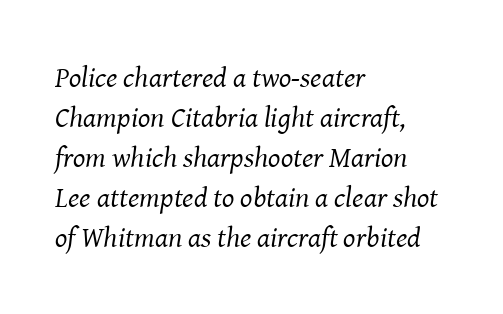
Q: Is the text bold? A: No.
Q: Is the text italic (slanted)? A: Yes, it leans right by about 8 degrees.
Q: Is the typeface a serif or a sans-serif typeface? A: Serif.
Q: Is the text underlined? A: No.
Q: How is the paragraph aligned? A: Left-aligned.
Q: Is the spacing between letters normal or unusually wide? A: Normal.
Q: Is the spacing between lines tight, normal or loose? A: Normal.
Q: Width (condensed, normal, or wide)? A: Normal.
Q: Stroke contrast? A: Medium.
Q: x-height? A: Medium.
Q: Monospaced? A: No.
